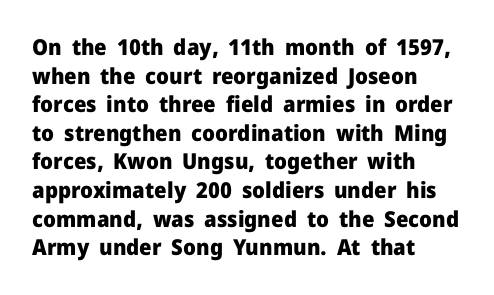
Q: Is the text bold? A: Yes.
Q: Is the text italic (slanted)? A: No, it is upright.
Q: Is the text underlined? A: No.
Q: How is the paragraph aligned? A: Left-aligned.
Q: Is the spacing between letters normal or unusually wide? A: Normal.
Q: Is the spacing between lines tight, normal or loose? A: Normal.
